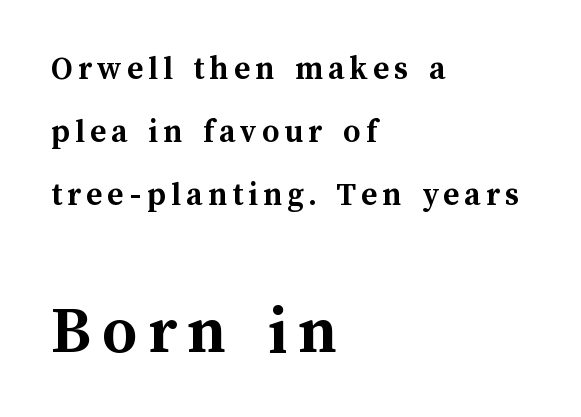
The image shows 69 px semibold type, upright; set left-aligned, line spacing 1.86x, not underlined; the second (bottom) block is 2.03x larger; medium stroke contrast and a medium x-height.
